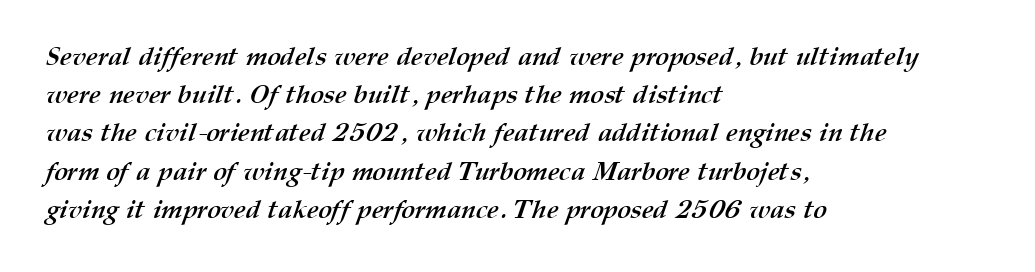
Q: Is the text bold? A: Yes.
Q: Is the text underlined? A: No.
Q: How is the paragraph aligned? A: Left-aligned.
Q: Is the spacing between letters normal or unusually wide? A: Normal.
Q: Is the spacing between lines tight, normal or loose? A: Normal.
